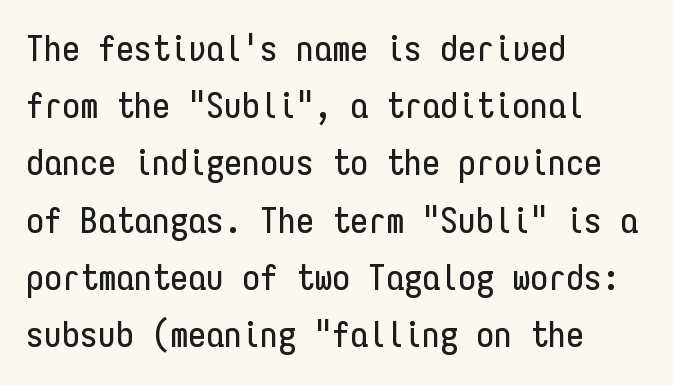
Q: Is the text italic (slanted)? A: No, it is upright.
Q: Is the typeface a serif or a sans-serif typeface? A: Sans-serif.
Q: Is the text underlined? A: No.
Q: How is the paragraph aligned? A: Left-aligned.
Q: Is the spacing between letters normal or unusually wide? A: Normal.
Q: Is the spacing between lines tight, normal or loose? A: Normal.
Q: Width (condensed, normal, or wide)? A: Condensed.
Q: Stroke contrast? A: Low.
Q: x-height? A: Medium.
Q: Monospaced? A: Yes.
